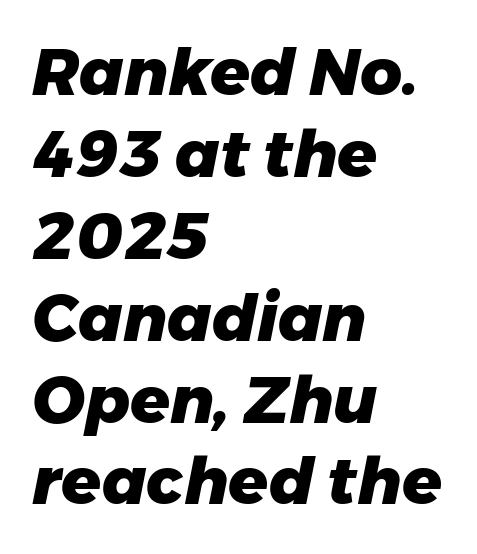
{"italic": "yes", "lean": "right", "slant_degrees": 11, "bold": "yes", "weight": "heavy", "width": "normal", "stroke_contrast": "low", "x_height": "medium", "monospaced": "no", "underline": "no", "align": "left", "line_spacing": "normal", "line_spacing_ratio": 1.26, "letter_spacing": "normal", "letter_spacing_em": 0.0, "glyph_px": 65}
